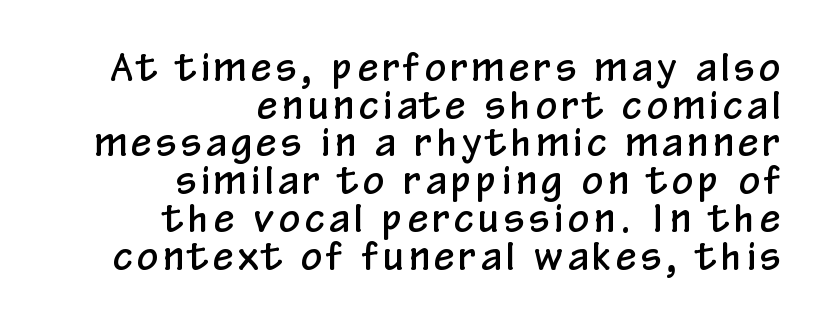
The image shows 37 px condensed sans-serif type, upright; set right-aligned, tight line spacing (1.02x), not underlined; low stroke contrast and a medium x-height.
